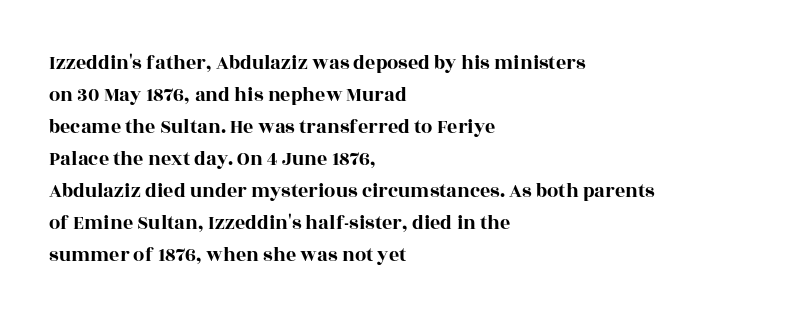
Q: Is the text italic (slanted)? A: No, it is upright.
Q: Is the text underlined? A: No.
Q: How is the paragraph aligned? A: Left-aligned.
Q: Is the spacing between letters normal or unusually wide? A: Normal.
Q: Is the spacing between lines tight, normal or loose? A: Normal.
